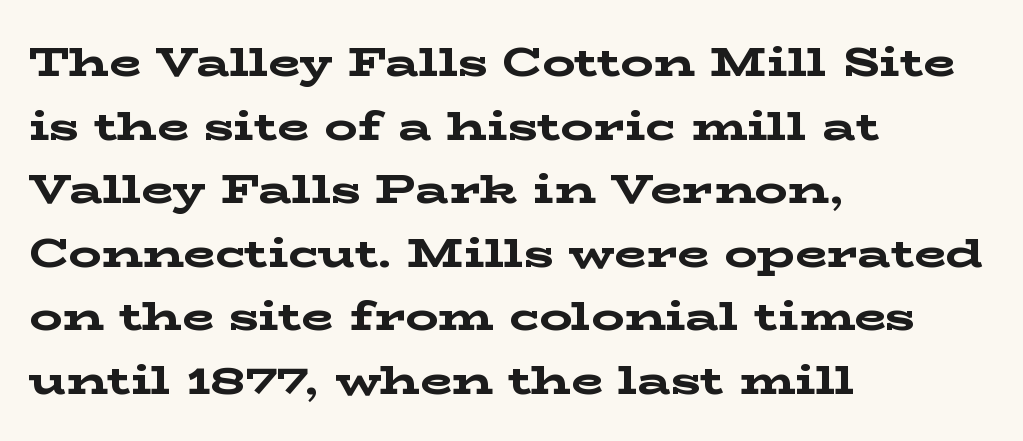
A typesetter would label this face a serif. Leftover space on each line is placed entirely after the last word. The rendering uses a bold face; every stroke is thick and dark. The face used here is proportionally spaced, like ordinary book or web type.
